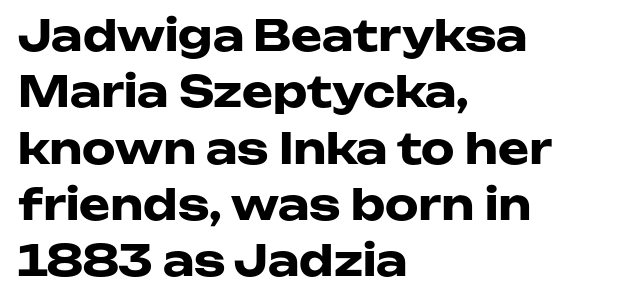
{"serif": "no", "italic": "no", "bold": "yes", "weight": "heavy", "width": "wide", "stroke_contrast": "low", "x_height": "medium", "monospaced": "no", "underline": "no", "align": "left", "line_spacing": "normal", "line_spacing_ratio": 1.34, "letter_spacing": "normal", "letter_spacing_em": 0.0, "glyph_px": 42}
